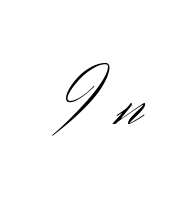
The image shows 80 px light sans-serif type; set unusually wide letter spacing (+0.35 em), not underlined; medium stroke contrast and a small x-height.
